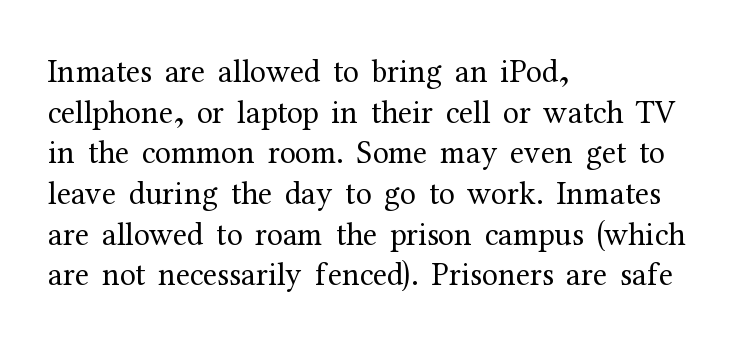
The image shows 32 px regular-weight serif type, upright; set left-aligned, normal line spacing (1.27x), normal letter spacing, not underlined; medium stroke contrast and a medium x-height.
